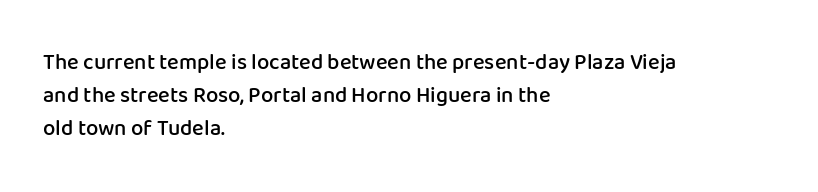
{"italic": "no", "bold": "semi", "underline": "no", "align": "left", "line_spacing": "normal", "line_spacing_ratio": 1.49, "letter_spacing": "normal", "letter_spacing_em": 0.0, "glyph_px": 22}
